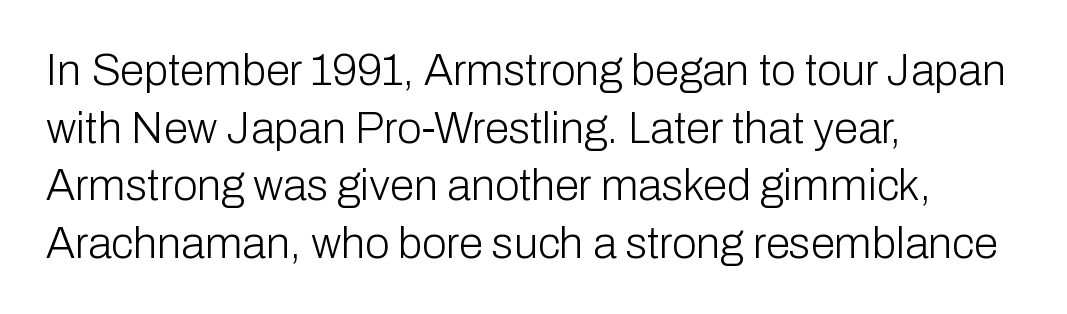
The image shows 44 px light sans-serif type, upright; set left-aligned, normal line spacing (1.31x), normal letter spacing, not underlined; low stroke contrast and a medium x-height.
